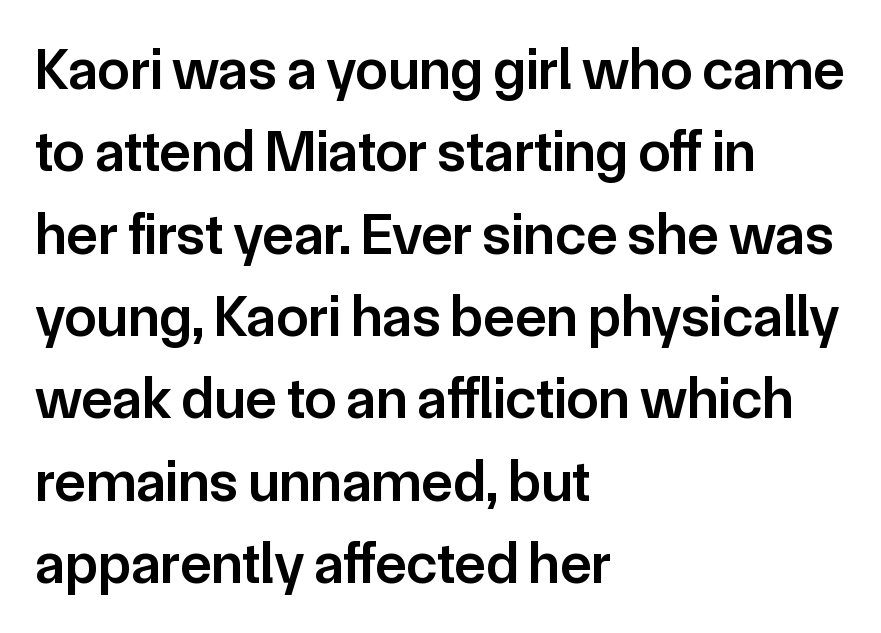
{"serif": "no", "italic": "no", "bold": "semi", "weight": "semibold", "width": "normal", "stroke_contrast": "low", "x_height": "medium", "monospaced": "no", "underline": "no", "align": "left", "line_spacing": "normal", "line_spacing_ratio": 1.42, "letter_spacing": "normal", "letter_spacing_em": 0.0, "glyph_px": 58}
